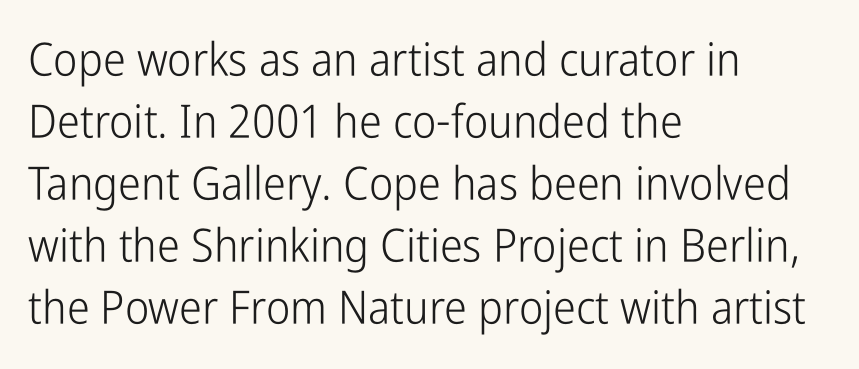
{"serif": "no", "italic": "no", "bold": "no", "weight": "light", "width": "condensed", "stroke_contrast": "low", "x_height": "medium", "monospaced": "no", "underline": "no", "align": "left", "line_spacing": "normal", "line_spacing_ratio": 1.35, "letter_spacing": "normal", "letter_spacing_em": 0.0, "glyph_px": 46}
